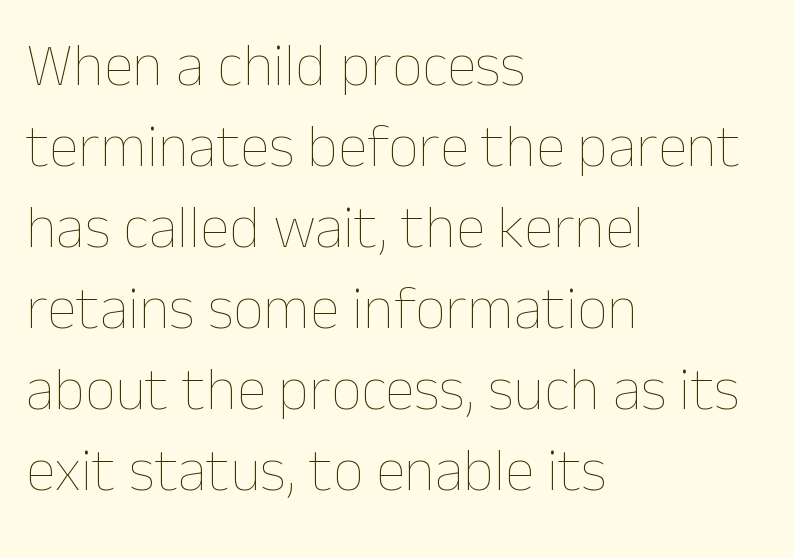
{"italic": "no", "bold": "no", "weight": "thin", "width": "normal", "stroke_contrast": "low", "x_height": "medium", "monospaced": "no", "underline": "no", "align": "left", "line_spacing": "normal", "line_spacing_ratio": 1.35, "letter_spacing": "normal", "letter_spacing_em": 0.0, "glyph_px": 60}
